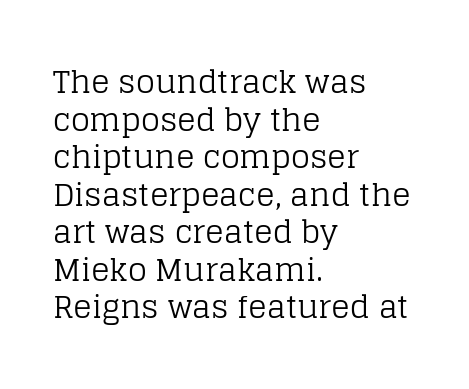
Q: Is the text bold? A: No.
Q: Is the text italic (slanted)? A: No, it is upright.
Q: Is the typeface a serif or a sans-serif typeface? A: Serif.
Q: Is the text underlined? A: No.
Q: How is the paragraph aligned? A: Left-aligned.
Q: Is the spacing between letters normal or unusually wide? A: Normal.
Q: Width (condensed, normal, or wide)? A: Normal.
Q: Stroke contrast? A: Low.
Q: x-height? A: Large.
Q: Monospaced? A: No.
